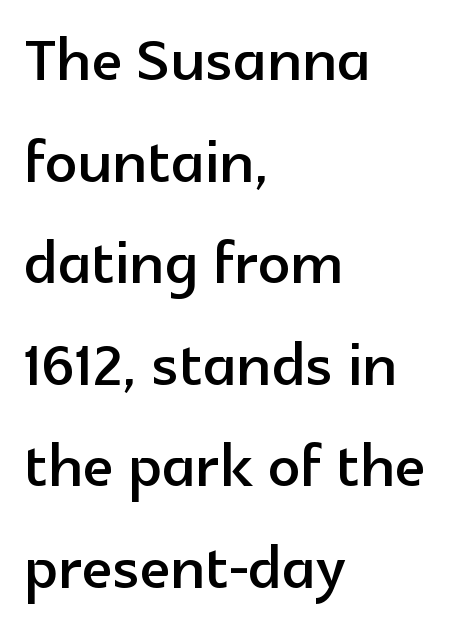
Honestly, the row spacing looks completely unremarkable. What kind of face is this? One without serifs — a sans. Character widths vary here, with narrow letters taking less room than wide ones. The rendering anchors every line to the left-hand side. The letters stand upright; this is a roman face.
